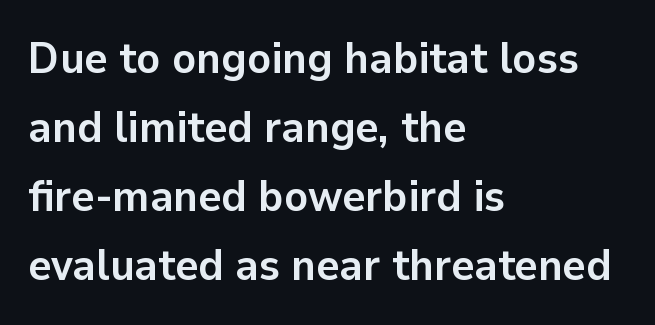
Q: Is the text bold? A: Yes.
Q: Is the text italic (slanted)? A: No, it is upright.
Q: Is the typeface a serif or a sans-serif typeface? A: Sans-serif.
Q: Is the text underlined? A: No.
Q: How is the paragraph aligned? A: Left-aligned.
Q: Is the spacing between letters normal or unusually wide? A: Normal.
Q: Is the spacing between lines tight, normal or loose? A: Normal.
Q: Width (condensed, normal, or wide)? A: Normal.
Q: Stroke contrast? A: Low.
Q: x-height? A: Medium.
Q: Monospaced? A: No.
